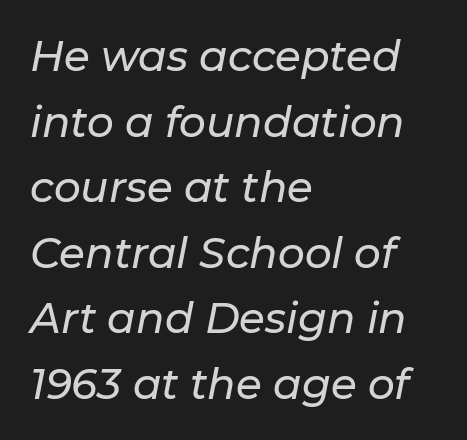
Q: Is the text italic (slanted)? A: Yes, it leans right by about 11 degrees.
Q: Is the text underlined? A: No.
Q: How is the paragraph aligned? A: Left-aligned.
Q: Is the spacing between letters normal or unusually wide? A: Normal.
Q: Is the spacing between lines tight, normal or loose? A: Normal.
Q: Width (condensed, normal, or wide)? A: Normal.
Q: Stroke contrast? A: Low.
Q: x-height? A: Medium.
Q: Monospaced? A: No.
